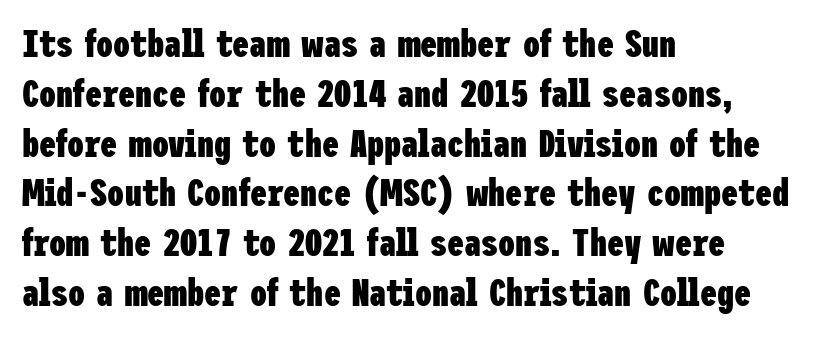
Q: Is the text bold? A: Yes.
Q: Is the text italic (slanted)? A: No, it is upright.
Q: Is the typeface a serif or a sans-serif typeface? A: Sans-serif.
Q: Is the text underlined? A: No.
Q: How is the paragraph aligned? A: Left-aligned.
Q: Is the spacing between letters normal or unusually wide? A: Normal.
Q: Is the spacing between lines tight, normal or loose? A: Normal.
Q: Width (condensed, normal, or wide)? A: Condensed.
Q: Stroke contrast? A: Low.
Q: x-height? A: Medium.
